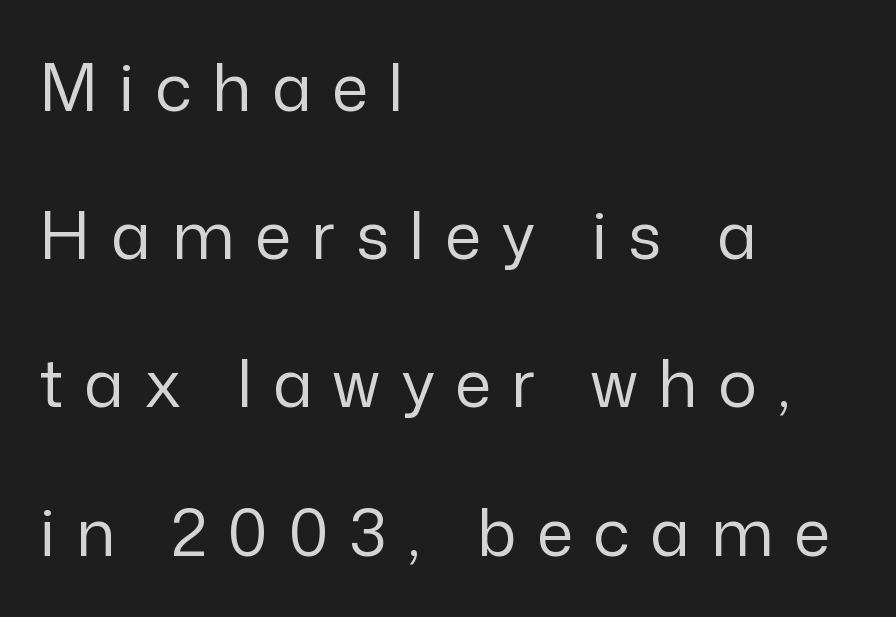
The image shows 65 px regular-weight sans-serif type, upright; set left-aligned, loose line spacing (2.28x), unusually wide letter spacing (+0.32 em), not underlined; low stroke contrast and a medium x-height.
